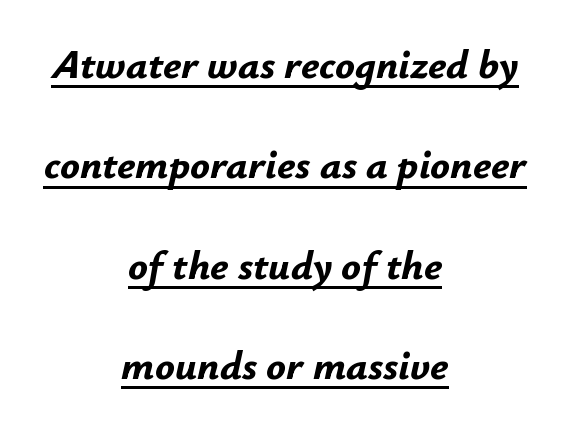
How heavy is the stroke? Heavy — this is a bold. Yep, that's italic — everything's leaning. Neither beginnings nor endings align; midpoints do. Notice the wide empty band between every row — that's loose leading. Varying glyph widths throughout — classic text-font behaviour. A typographer would call this underscored text.
